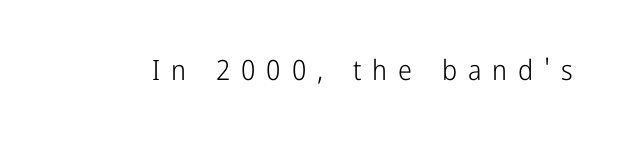
Is this a heavy cut? Hardly; it is regular or lighter. Here the designer chose a conventional face with non-uniform glyph widths. The gap between lines stays unmarked. In terms of letterspacing, this is a distinctly airy, spread setting. The axis of the letterforms is exactly vertical. Look at the bottom of the vertical strokes: they stop flat, with no serifs.
